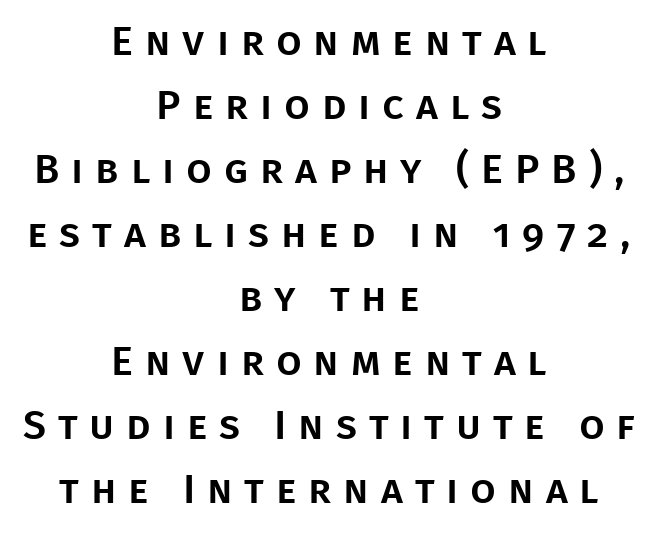
The image shows 41 px sans-serif type, upright; set centered, normal line spacing (1.56x), unusually wide letter spacing (+0.29 em), not underlined; low stroke contrast and a large x-height.
